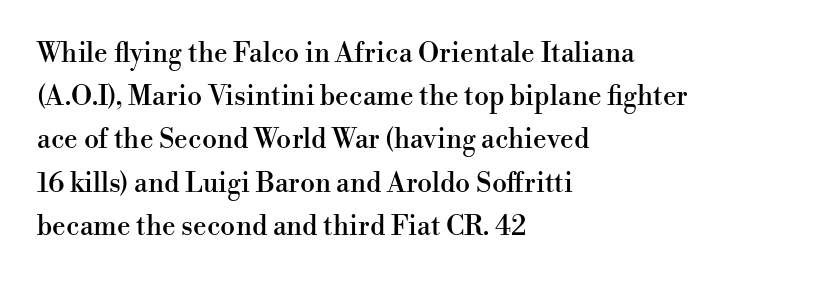
Anything drawn beneath the words? Only blank space. In terms of letterspacing, this is plain default setting. No italicization has been applied; the sample stays upright. The block of text has a typical density, with ordinary space between rows. Horizontal alignment here is leftward, the default for most running prose.
